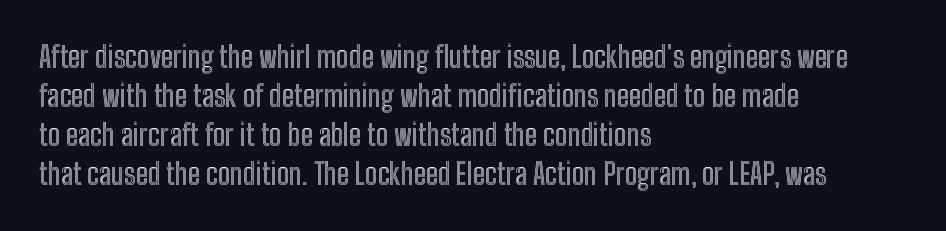
The image shows 29 px condensed type, upright; set left-aligned, normal line spacing (1.34x), normal letter spacing, not underlined; a medium x-height.
